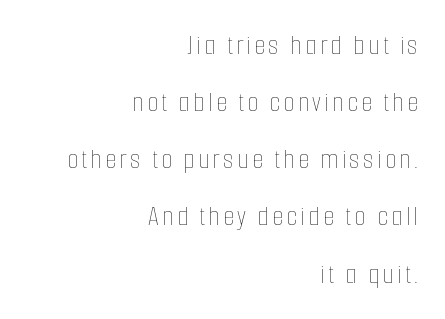
Q: Is the text bold? A: No.
Q: Is the text italic (slanted)? A: No, it is upright.
Q: Is the text underlined? A: No.
Q: How is the paragraph aligned? A: Right-aligned.
Q: Is the spacing between lines tight, normal or loose? A: Loose.
Q: Width (condensed, normal, or wide)? A: Condensed.
Q: Stroke contrast? A: Low.
Q: x-height? A: Medium.
Q: Monospaced? A: No.
